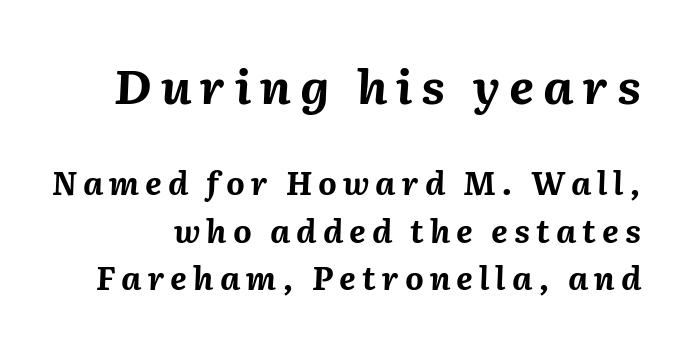
Style check: oblique. The first block has been scaled up relative to the second. A typesetter would call this proportional, since set widths differ per character. Is there much room between lines? A standard amount, neither cramped nor airy. Weight: bold.
